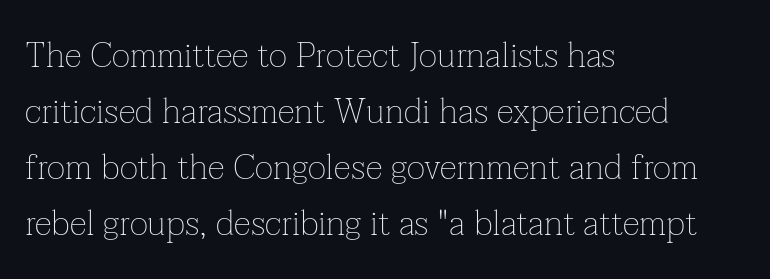
{"serif": "yes", "italic": "no", "bold": "no", "weight": "thin", "width": "normal", "stroke_contrast": "low", "x_height": "medium", "monospaced": "no", "underline": "no", "align": "left", "line_spacing": "normal", "line_spacing_ratio": 1.6, "letter_spacing": "normal", "letter_spacing_em": 0.0, "glyph_px": 35}
